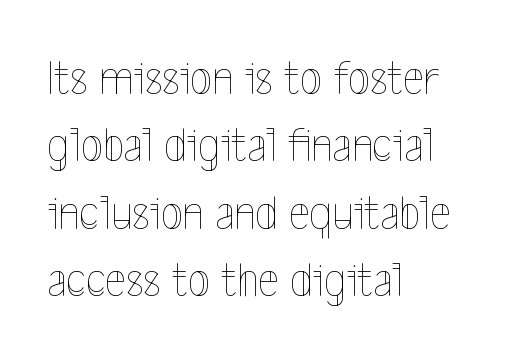
{"italic": "no", "bold": "no", "weight": "thin", "width": "condensed", "x_height": "medium", "monospaced": "no", "underline": "no", "align": "left", "line_spacing": "normal", "line_spacing_ratio": 1.35, "letter_spacing": "normal", "letter_spacing_em": 0.0, "glyph_px": 50}
